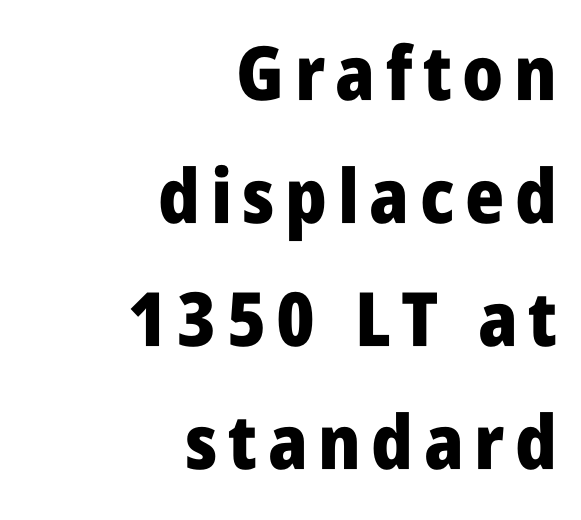
Q: Is the text bold? A: Yes.
Q: Is the text italic (slanted)? A: No, it is upright.
Q: Is the typeface a serif or a sans-serif typeface? A: Sans-serif.
Q: Is the text underlined? A: No.
Q: How is the paragraph aligned? A: Right-aligned.
Q: Is the spacing between lines tight, normal or loose? A: Normal.
Q: Width (condensed, normal, or wide)? A: Condensed.
Q: Stroke contrast? A: Low.
Q: x-height? A: Large.
Q: Monospaced? A: No.
